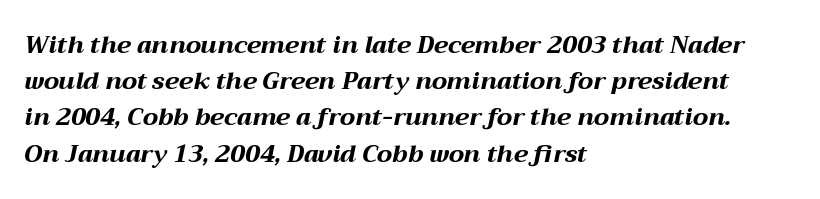
{"italic": "yes", "lean": "right", "slant_degrees": 12, "bold": "yes", "underline": "no", "align": "left", "line_spacing": "normal", "line_spacing_ratio": 1.51, "letter_spacing": "normal", "letter_spacing_em": 0.0, "glyph_px": 24}
